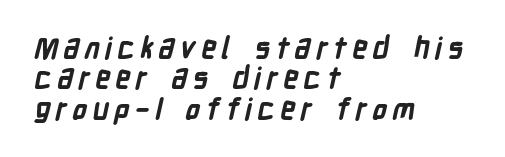
The image shows 30 px bold, condensed sans-serif type; set left-aligned, tight line spacing (1.01x), not underlined; low stroke contrast and a medium x-height.
